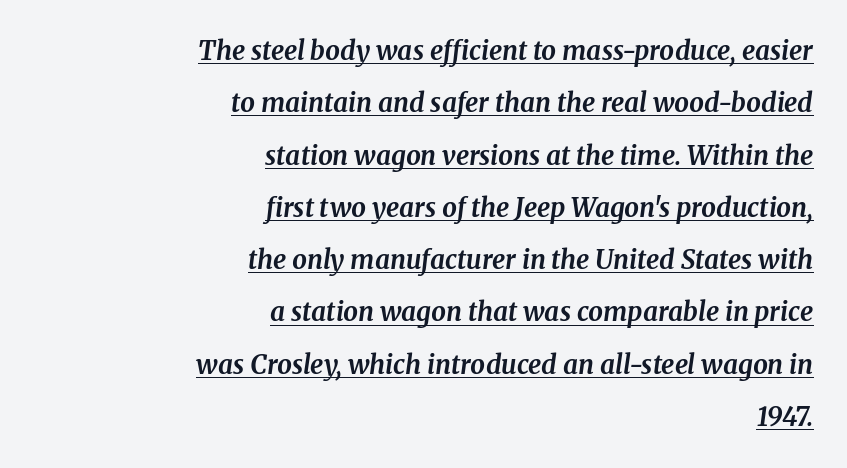
The image shows 26 px bold type, italic (leaning right); set right-aligned, loose line spacing (2.01x), normal letter spacing, underlined.
